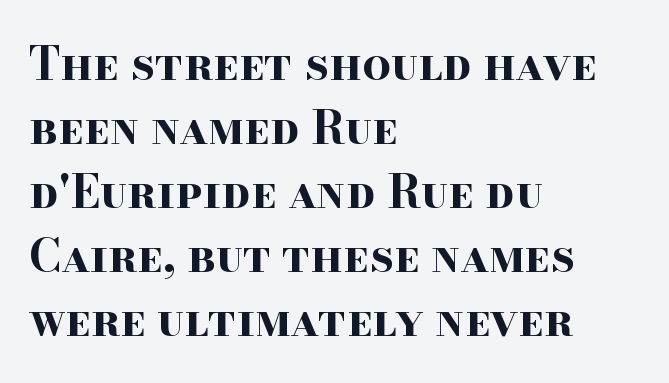
The passage shown has conventional tracking throughout. The passage shown is typeset with a serif family. Any mark beneath the type? The region is blank. Style check: upright.
